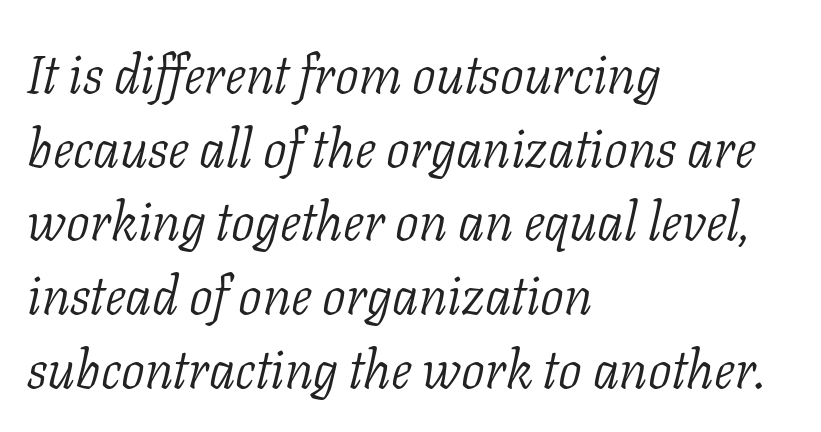
Q: Is the text bold? A: No.
Q: Is the text italic (slanted)? A: Yes, it leans right by about 11 degrees.
Q: Is the typeface a serif or a sans-serif typeface? A: Serif.
Q: Is the text underlined? A: No.
Q: How is the paragraph aligned? A: Left-aligned.
Q: Is the spacing between letters normal or unusually wide? A: Normal.
Q: Is the spacing between lines tight, normal or loose? A: Normal.
Q: Width (condensed, normal, or wide)? A: Normal.
Q: Stroke contrast? A: Low.
Q: x-height? A: Medium.
Q: Monospaced? A: No.
